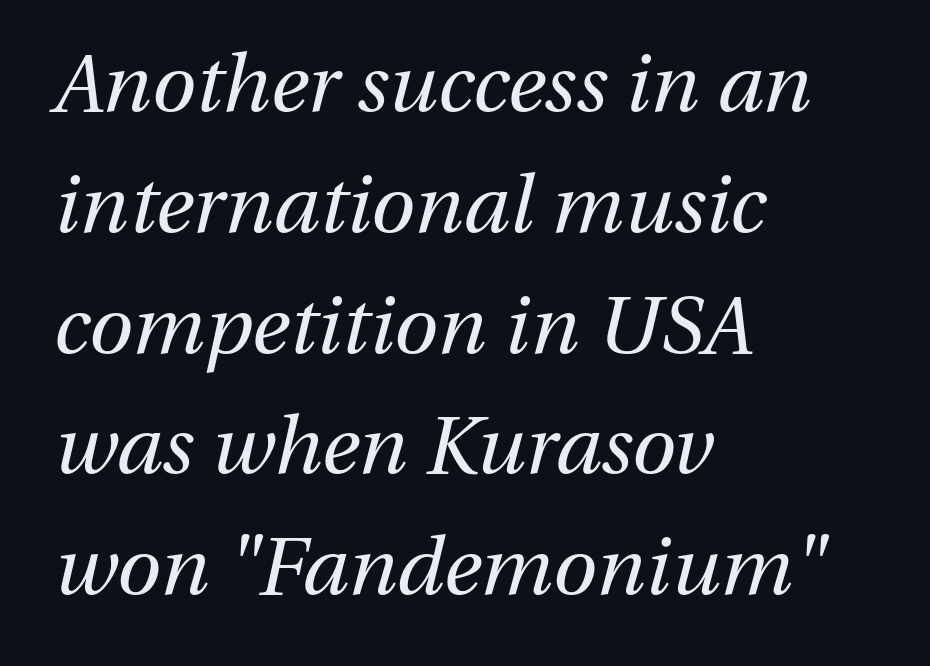
The image shows 80 px regular-weight type, italic (leaning right); set left-aligned, normal line spacing (1.51x), normal letter spacing, not underlined; medium stroke contrast and a medium x-height.
